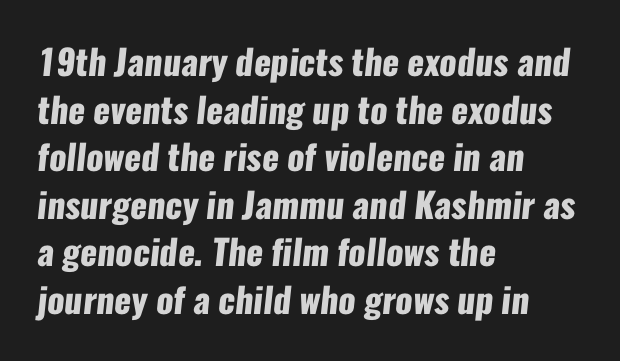
The image shows 35 px heavy, condensed sans-serif type; set left-aligned, normal line spacing (1.36x), normal letter spacing, not underlined; low stroke contrast and a medium x-height.
